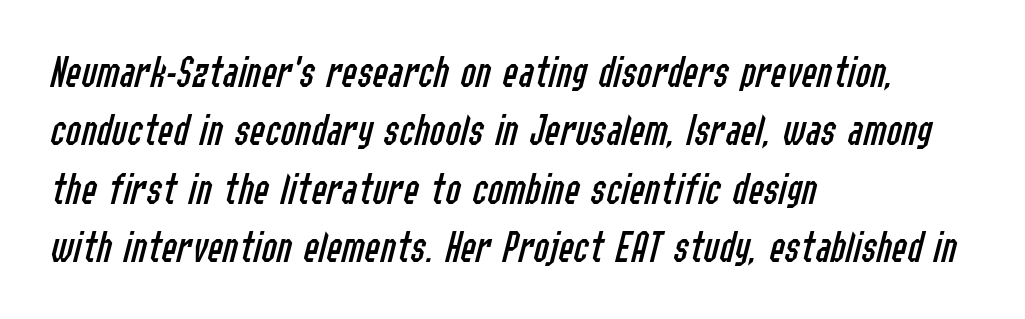
Is the block centered? No — it sits flush against the left margin. The rendering uses natural spacing where letterforms have individual widths. The horizontal fit of the characters is conventional and even. Quick note: italic. Each new line begins a customary step beneath the previous one.
